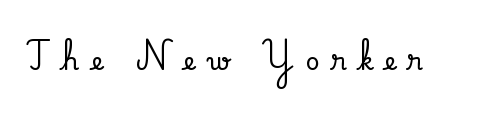
The image shows 25 px text type, upright; set unusually wide letter spacing (+0.49 em), not underlined.
